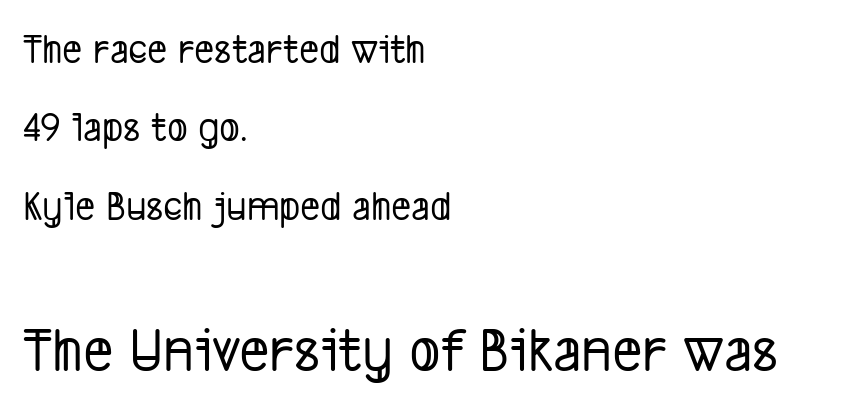
The image shows 65 px condensed sans-serif type; set left-aligned, line spacing 1.82x, normal letter spacing, not underlined; the second (bottom) block is 1.51x larger; low stroke contrast and a medium x-height.
